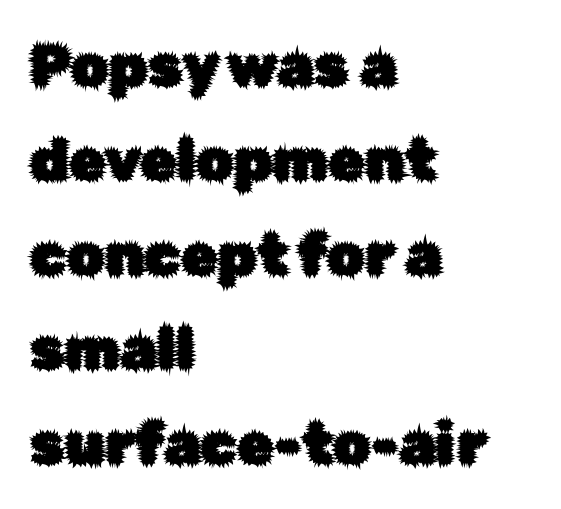
{"serif": "no", "italic": "no", "width": "normal", "stroke_contrast": "low", "x_height": "medium", "monospaced": "no", "underline": "no", "align": "left", "line_spacing": "normal", "line_spacing_ratio": 1.6, "letter_spacing": "normal", "letter_spacing_em": 0.0, "glyph_px": 59}
